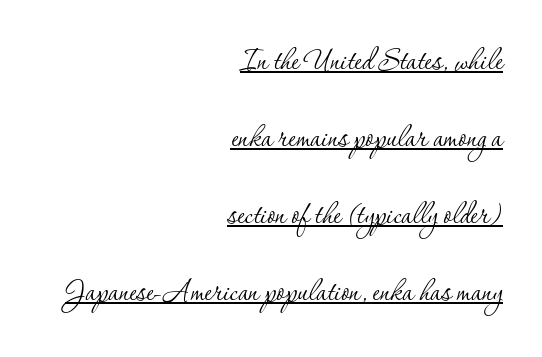
Letters have the restrained weight of plain body copy at most. The face used here is proportionally spaced, like ordinary book or web type. Line spacing here is loose. In terms of letterform style, serifs are clearly present. Notice how the passage keeps a crisp vertical edge on the right only.
